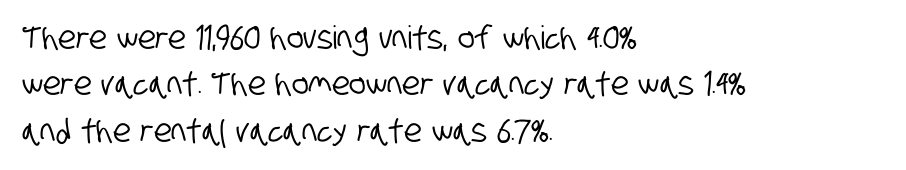
Q: Is the typeface a serif or a sans-serif typeface? A: Sans-serif.
Q: Is the text underlined? A: No.
Q: How is the paragraph aligned? A: Left-aligned.
Q: Is the spacing between letters normal or unusually wide? A: Normal.
Q: Is the spacing between lines tight, normal or loose? A: Normal.
Q: Width (condensed, normal, or wide)? A: Condensed.
Q: Stroke contrast? A: Low.
Q: x-height? A: Large.
Q: Monospaced? A: No.
